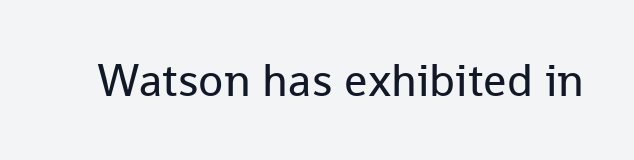
{"serif": "no", "italic": "no", "bold": "no", "weight": "regular", "width": "normal", "stroke_contrast": "low", "x_height": "medium", "monospaced": "no", "underline": "no", "letter_spacing": "normal", "letter_spacing_em": 0.0, "glyph_px": 46}
